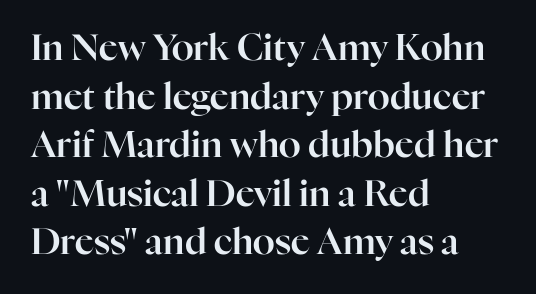
The image shows 36 px serif type, upright; set left-aligned, normal line spacing (1.35x), normal letter spacing, not underlined; high stroke contrast and a medium x-height.
